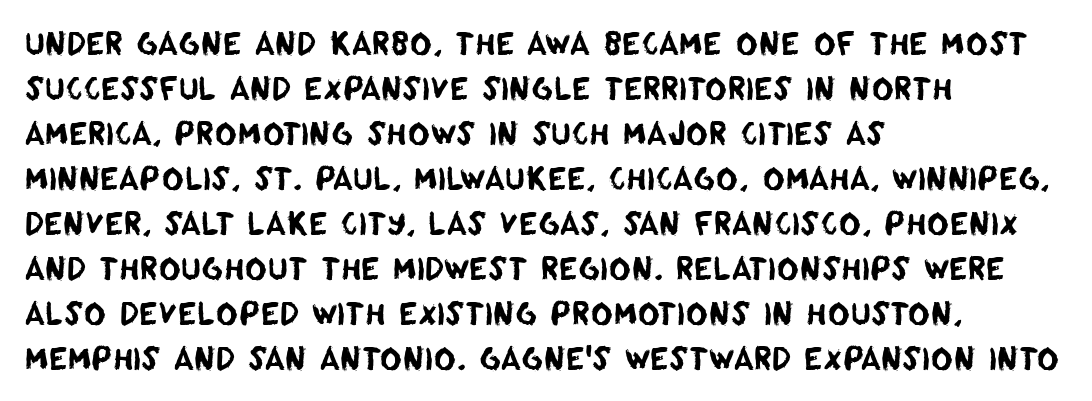
Words float on clear page, feet unadorned. These lines are set flush left with a ragged right edge. The horizontal fit of the characters is conventional and even. Classification — sans serif.
